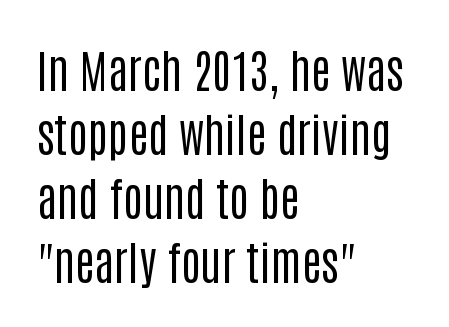
{"serif": "no", "italic": "no", "bold": "no", "weight": "regular", "width": "condensed", "stroke_contrast": "low", "x_height": "large", "monospaced": "no", "underline": "no", "align": "left", "line_spacing": "normal", "line_spacing_ratio": 1.39, "letter_spacing": "normal", "letter_spacing_em": 0.0, "glyph_px": 46}
